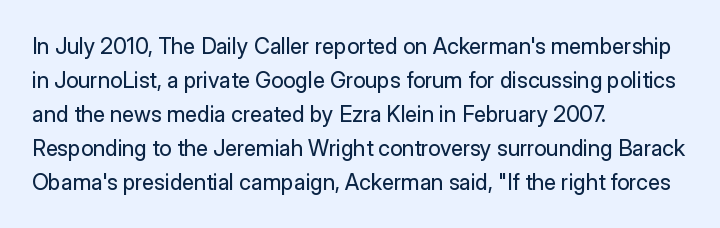
The image shows 22 px text type, upright; set left-aligned, normal line spacing (1.54x), normal letter spacing, not underlined.
